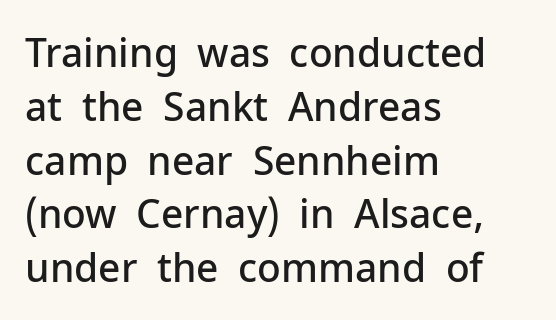
{"serif": "no", "italic": "no", "bold": "semi", "weight": "semibold", "width": "normal", "stroke_contrast": "low", "x_height": "medium", "monospaced": "no", "underline": "no", "align": "left", "line_spacing": "normal", "line_spacing_ratio": 1.38, "letter_spacing": "normal", "letter_spacing_em": 0.0, "glyph_px": 39}
